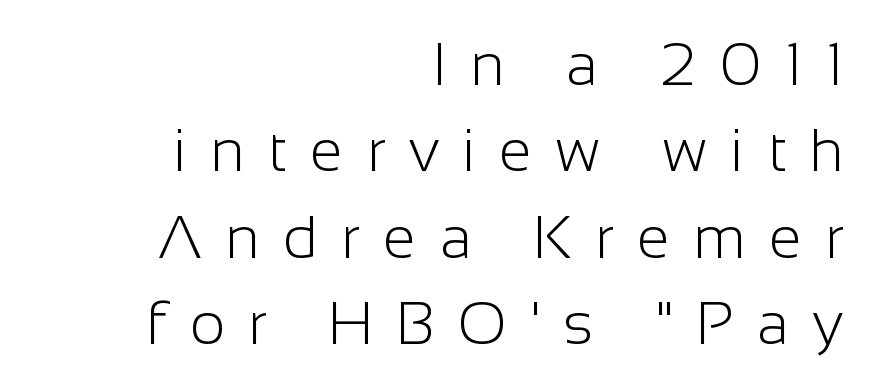
Q: Is the text bold? A: No.
Q: Is the text italic (slanted)? A: No, it is upright.
Q: Is the typeface a serif or a sans-serif typeface? A: Sans-serif.
Q: Is the text underlined? A: No.
Q: How is the paragraph aligned? A: Right-aligned.
Q: Is the spacing between letters normal or unusually wide? A: Unusually wide.
Q: Is the spacing between lines tight, normal or loose? A: Normal.
Q: Width (condensed, normal, or wide)? A: Normal.
Q: Stroke contrast? A: Low.
Q: x-height? A: Medium.
Q: Monospaced? A: No.
